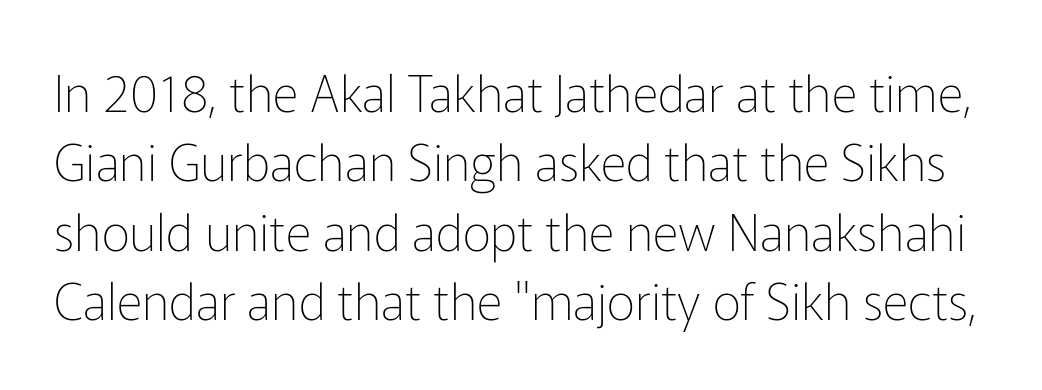
Q: Is the text bold? A: No.
Q: Is the text italic (slanted)? A: No, it is upright.
Q: Is the typeface a serif or a sans-serif typeface? A: Sans-serif.
Q: Is the text underlined? A: No.
Q: Is the spacing between letters normal or unusually wide? A: Normal.
Q: Is the spacing between lines tight, normal or loose? A: Normal.
Q: Width (condensed, normal, or wide)? A: Normal.
Q: Stroke contrast? A: Low.
Q: x-height? A: Medium.
Q: Monospaced? A: No.
